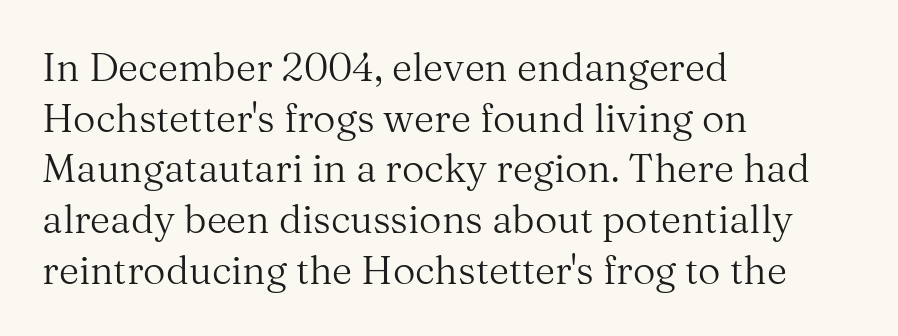
Q: Is the text bold? A: No.
Q: Is the text italic (slanted)? A: No, it is upright.
Q: Is the typeface a serif or a sans-serif typeface? A: Serif.
Q: Is the text underlined? A: No.
Q: How is the paragraph aligned? A: Left-aligned.
Q: Is the spacing between letters normal or unusually wide? A: Normal.
Q: Is the spacing between lines tight, normal or loose? A: Normal.
Q: Width (condensed, normal, or wide)? A: Normal.
Q: Stroke contrast? A: Medium.
Q: x-height? A: Medium.
Q: Monospaced? A: No.
